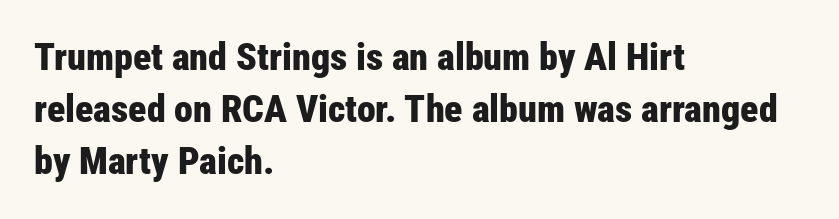
Q: Is the text bold? A: Yes.
Q: Is the text italic (slanted)? A: No, it is upright.
Q: Is the typeface a serif or a sans-serif typeface? A: Sans-serif.
Q: Is the text underlined? A: No.
Q: How is the paragraph aligned? A: Left-aligned.
Q: Is the spacing between letters normal or unusually wide? A: Normal.
Q: Is the spacing between lines tight, normal or loose? A: Normal.
Q: Width (condensed, normal, or wide)? A: Condensed.
Q: Stroke contrast? A: Low.
Q: x-height? A: Medium.
Q: Monospaced? A: No.
